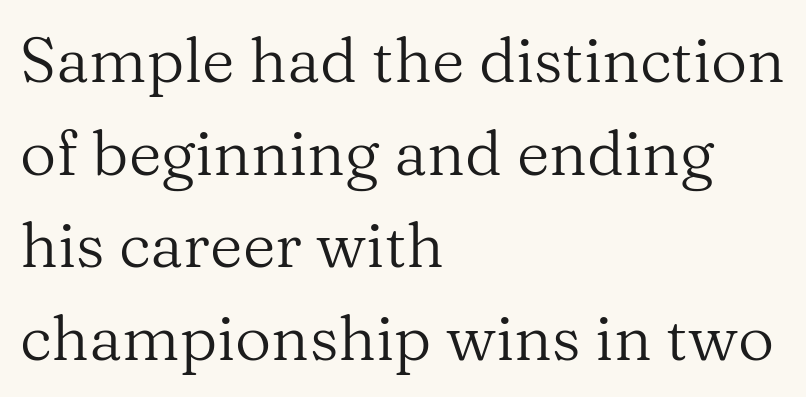
Q: Is the text bold? A: No.
Q: Is the text italic (slanted)? A: No, it is upright.
Q: Is the typeface a serif or a sans-serif typeface? A: Serif.
Q: Is the text underlined? A: No.
Q: How is the paragraph aligned? A: Left-aligned.
Q: Is the spacing between letters normal or unusually wide? A: Normal.
Q: Is the spacing between lines tight, normal or loose? A: Normal.
Q: Width (condensed, normal, or wide)? A: Normal.
Q: Stroke contrast? A: Medium.
Q: x-height? A: Medium.
Q: Monospaced? A: No.
